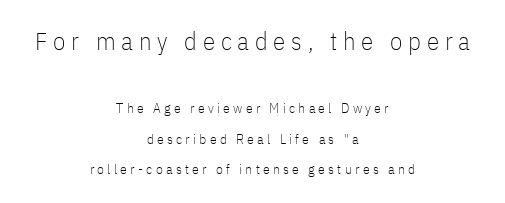
{"italic": "no", "bold": "no", "underline": "no", "align": "center", "line_spacing": "loose", "line_spacing_ratio": 2.17, "letter_spacing": "wide", "letter_spacing_em": 0.23, "larger_block": "first", "size_ratio": 1.79, "glyph_px": 25}
